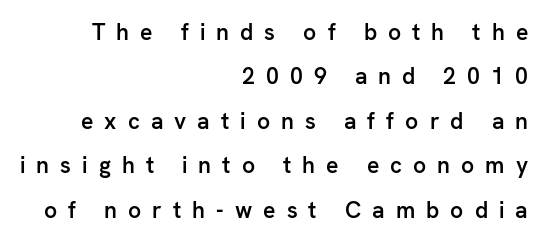
Q: Is the text bold? A: Semi-bold.
Q: Is the text italic (slanted)? A: No, it is upright.
Q: Is the text underlined? A: No.
Q: How is the paragraph aligned? A: Right-aligned.
Q: Is the spacing between letters normal or unusually wide? A: Unusually wide.
Q: Is the spacing between lines tight, normal or loose? A: Loose.
